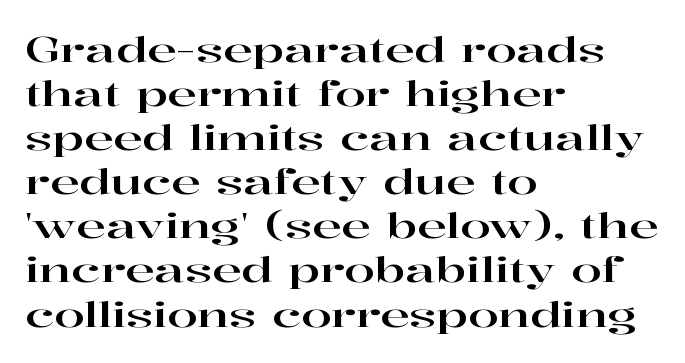
The image shows 35 px wide serif type, upright; set left-aligned, normal line spacing (1.26x), normal letter spacing, not underlined; high stroke contrast and a medium x-height.
